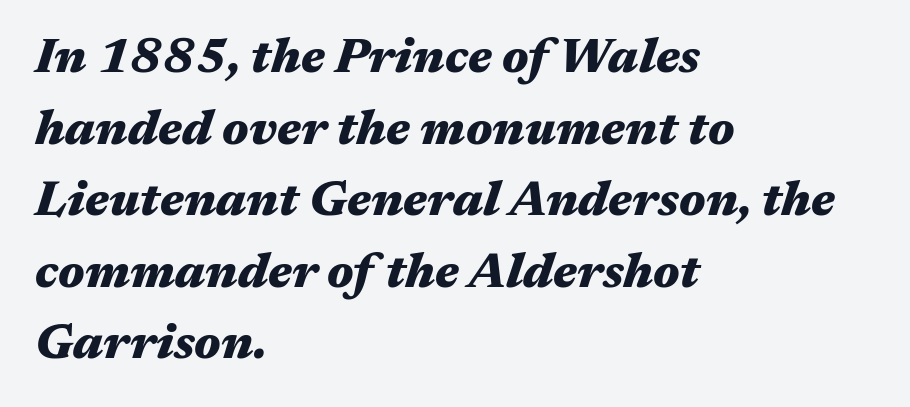
The image shows 49 px heavy, wide type, italic (leaning right); set left-aligned, normal line spacing (1.46x), normal letter spacing, not underlined; medium stroke contrast and a medium x-height.
